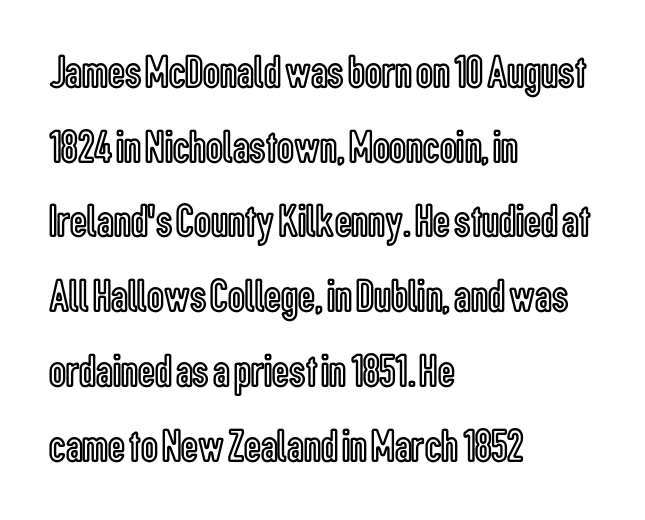
Q: Is the text italic (slanted)? A: No, it is upright.
Q: Is the text underlined? A: No.
Q: How is the paragraph aligned? A: Left-aligned.
Q: Is the spacing between letters normal or unusually wide? A: Normal.
Q: Is the spacing between lines tight, normal or loose? A: Normal.
Q: Width (condensed, normal, or wide)? A: Condensed.
Q: x-height? A: Medium.
Q: Monospaced? A: No.
